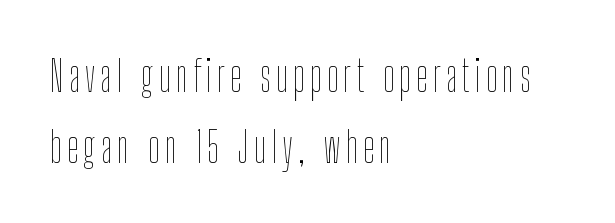
Caption: face not bold, strokes unweighted. Vertically, the passage feels balanced, rows spaced as you'd expect. Caption: multi-line text, flush left, ragged right. A clean baseline with only descenders dipping below it. Every character sits straight up, as roman type does.
